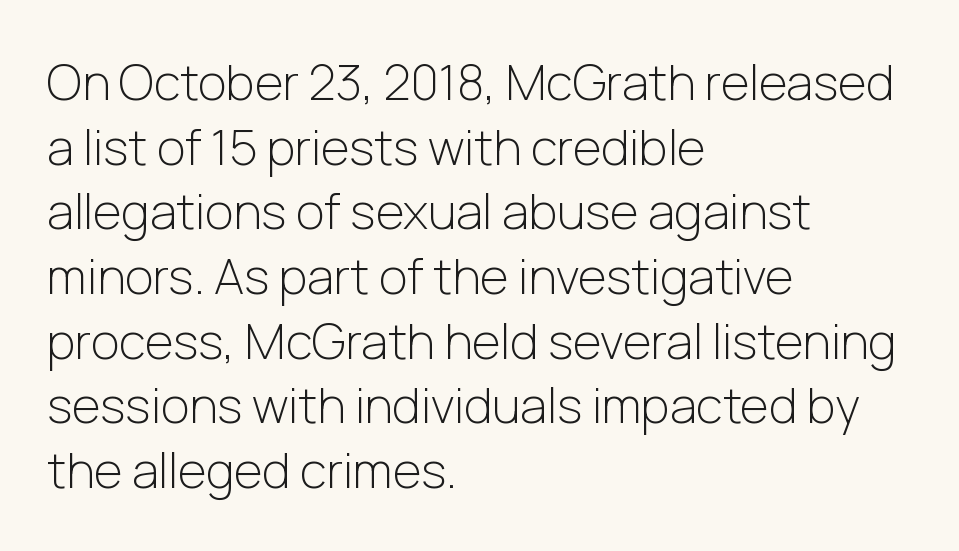
Alignment: flush left. Weight: in the light-to-regular range. Each letter's strokes conclude bluntly, with no projecting serifs. The baseline area is clear.
